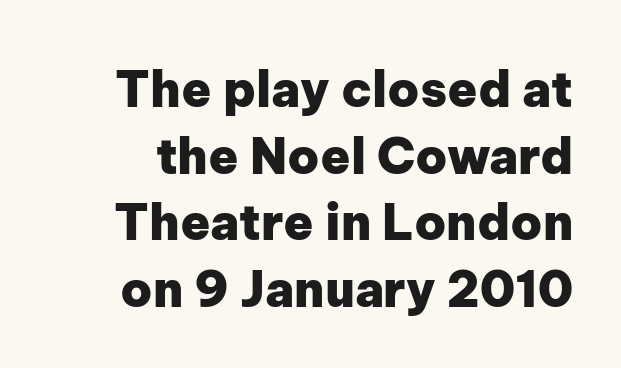
The image shows 49 px heavy sans-serif type, upright; set normal line spacing (1.36x), normal letter spacing, not underlined; low stroke contrast and a medium x-height.
